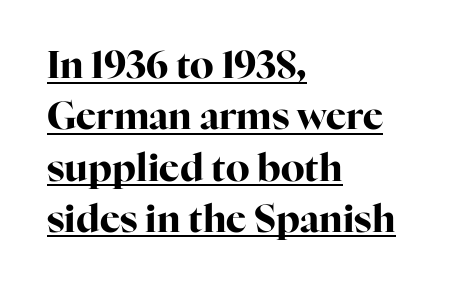
Q: Is the text bold? A: Yes.
Q: Is the text italic (slanted)? A: No, it is upright.
Q: Is the typeface a serif or a sans-serif typeface? A: Serif.
Q: Is the text underlined? A: Yes.
Q: How is the paragraph aligned? A: Left-aligned.
Q: Is the spacing between letters normal or unusually wide? A: Normal.
Q: Is the spacing between lines tight, normal or loose? A: Normal.
Q: Width (condensed, normal, or wide)? A: Normal.
Q: Stroke contrast? A: High.
Q: x-height? A: Medium.
Q: Monospaced? A: No.
